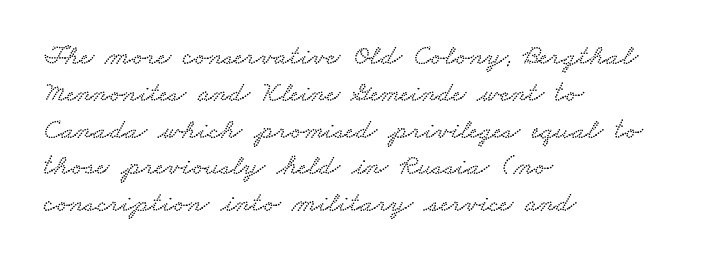
Caption: multi-line text, flush left, ragged right. The gaps between neighbouring characters are ordinary and unremarkable. Honestly, there is no underline to notice here at all. Regarding serifs, this sample has them.
